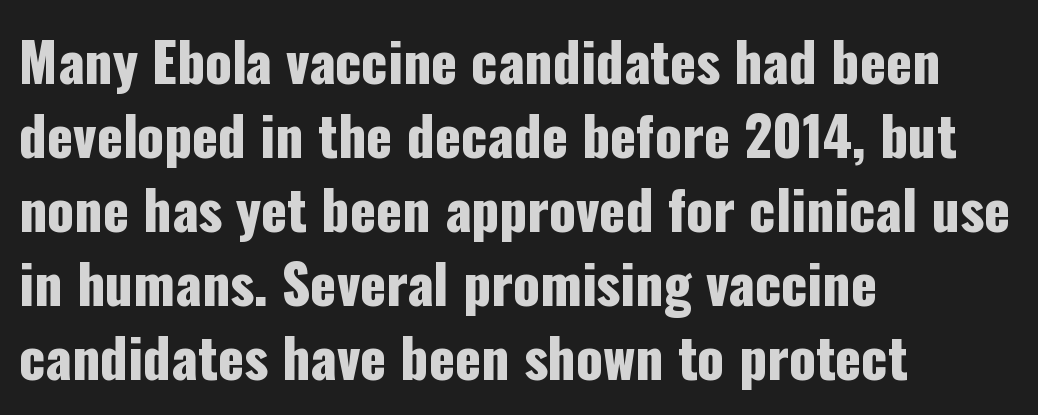
{"serif": "no", "italic": "no", "width": "condensed", "stroke_contrast": "low", "x_height": "medium", "monospaced": "no", "underline": "no", "align": "left", "line_spacing": "normal", "line_spacing_ratio": 1.37, "letter_spacing": "normal", "letter_spacing_em": 0.0, "glyph_px": 54}
